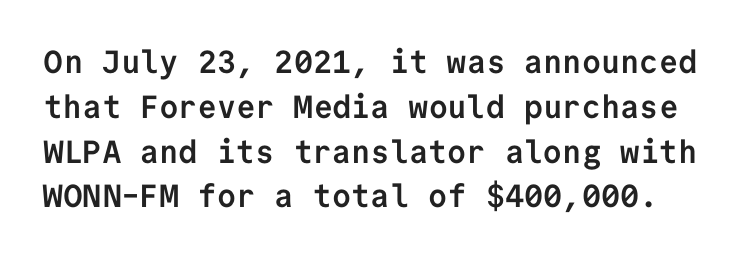
{"serif": "no", "italic": "no", "bold": "yes", "weight": "semibold", "width": "normal", "stroke_contrast": "low", "x_height": "medium", "monospaced": "yes", "underline": "no", "line_spacing": "normal", "line_spacing_ratio": 1.4, "letter_spacing": "normal", "letter_spacing_em": 0.0, "glyph_px": 32}
